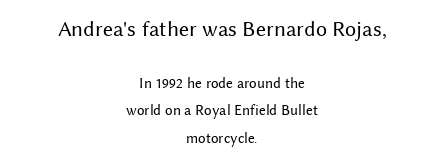
Q: Is the text bold? A: No.
Q: Is the text italic (slanted)? A: No, it is upright.
Q: Is the text underlined? A: No.
Q: How is the paragraph aligned? A: Centered.
Q: Is the spacing between letters normal or unusually wide? A: Normal.
Q: Which block of text is set in a larger size, the first (top) or the second (bottom)? A: The first (top) one.
